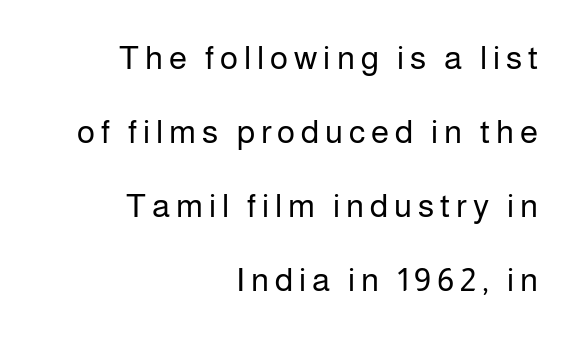
The image shows 33 px regular-weight sans-serif type, upright; set right-aligned, loose line spacing (2.24x), not underlined; low stroke contrast and a medium x-height.
